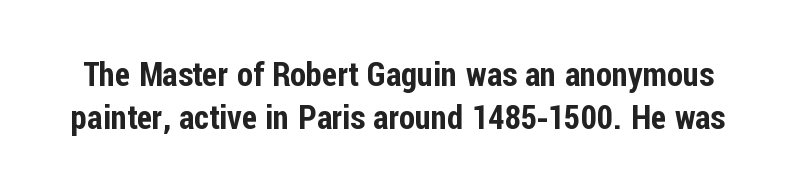
The image shows 33 px condensed sans-serif type, upright; set normal line spacing (1.3x), normal letter spacing, not underlined; low stroke contrast and a medium x-height.
